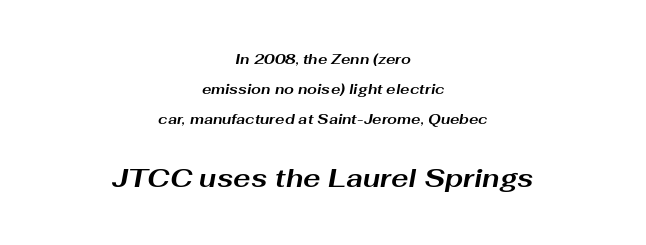
Q: Is the text bold? A: Yes.
Q: Is the text italic (slanted)? A: Yes, it leans right by about 10 degrees.
Q: Is the text underlined? A: No.
Q: How is the paragraph aligned? A: Centered.
Q: Is the spacing between letters normal or unusually wide? A: Normal.
Q: Is the spacing between lines tight, normal or loose? A: Loose.
Q: Which block of text is set in a larger size, the first (top) or the second (bottom)? A: The second (bottom) one.
